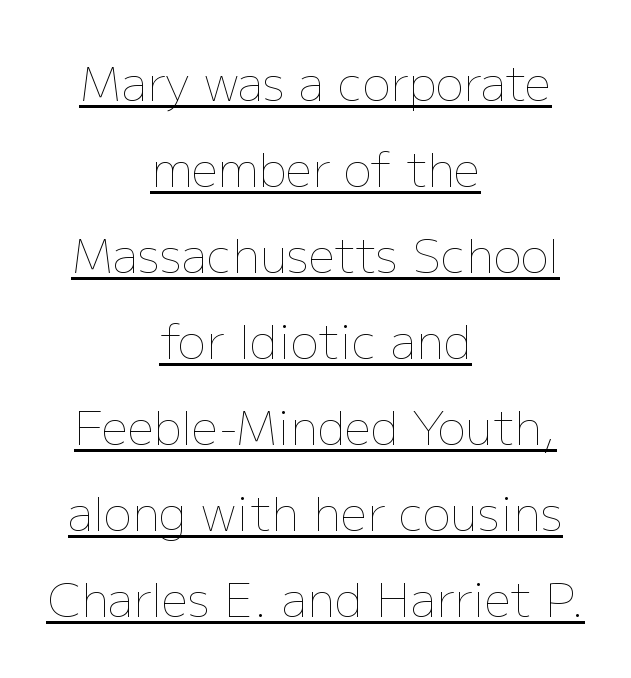
Q: Is the text bold? A: No.
Q: Is the text italic (slanted)? A: No, it is upright.
Q: Is the text underlined? A: Yes.
Q: How is the paragraph aligned? A: Centered.
Q: Is the spacing between letters normal or unusually wide? A: Normal.
Q: Width (condensed, normal, or wide)? A: Normal.
Q: Stroke contrast? A: Low.
Q: x-height? A: Medium.
Q: Monospaced? A: No.
